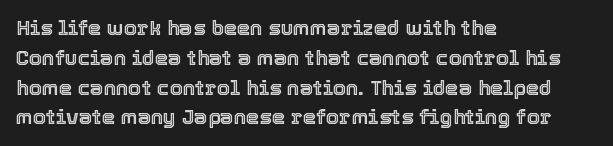
{"italic": "no", "underline": "no", "align": "left", "line_spacing": "normal", "line_spacing_ratio": 1.42, "letter_spacing": "normal", "letter_spacing_em": 0.0, "glyph_px": 21}
